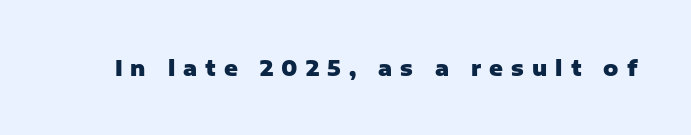
{"italic": "no", "bold": "yes", "underline": "no", "letter_spacing": "wide", "letter_spacing_em": 0.38, "glyph_px": 21}
